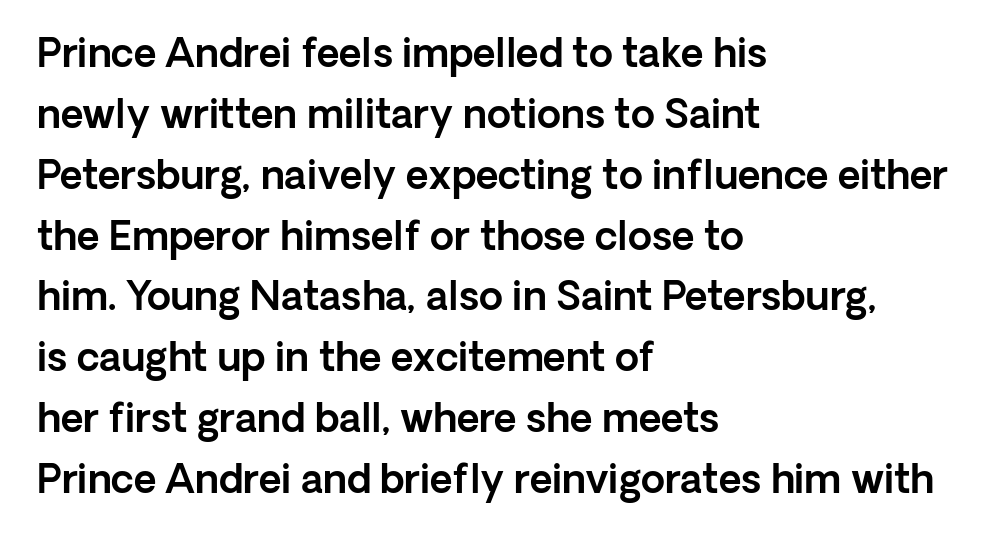
{"serif": "no", "italic": "no", "width": "normal", "x_height": "medium", "monospaced": "no", "underline": "no", "align": "left", "line_spacing": "normal", "line_spacing_ratio": 1.56, "letter_spacing": "normal", "letter_spacing_em": 0.0, "glyph_px": 39}
